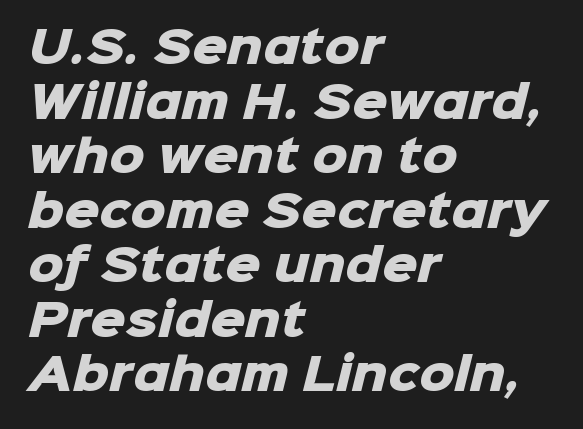
Its strokes are broad and dark, the hallmark of bold type. Proportional: the letters do not fall into vertical columns. Lines of text with bare space underneath. Does the copy run flush right? No — it runs flush left. Is the letter spacing exaggerated? No — it looks like the ordinary default.
